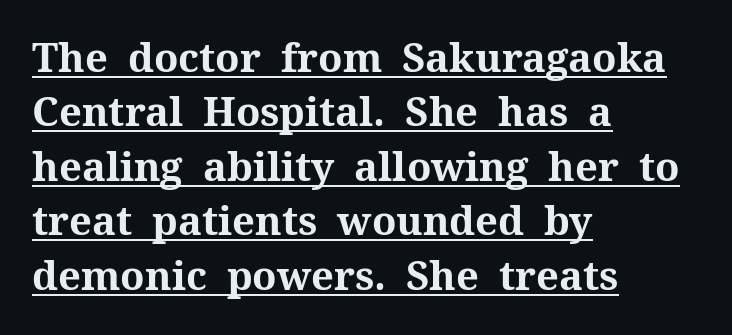
The lettering is marked with a stroke running underneath it. How are the letters spaced? Ordinarily, with no added tracking. This rendering employs a face with finishing strokes, i.e., a serif. Each new line begins a customary step beneath the previous one. Note the varied advance widths — an 'i' is clearly narrower than an 'm'.
